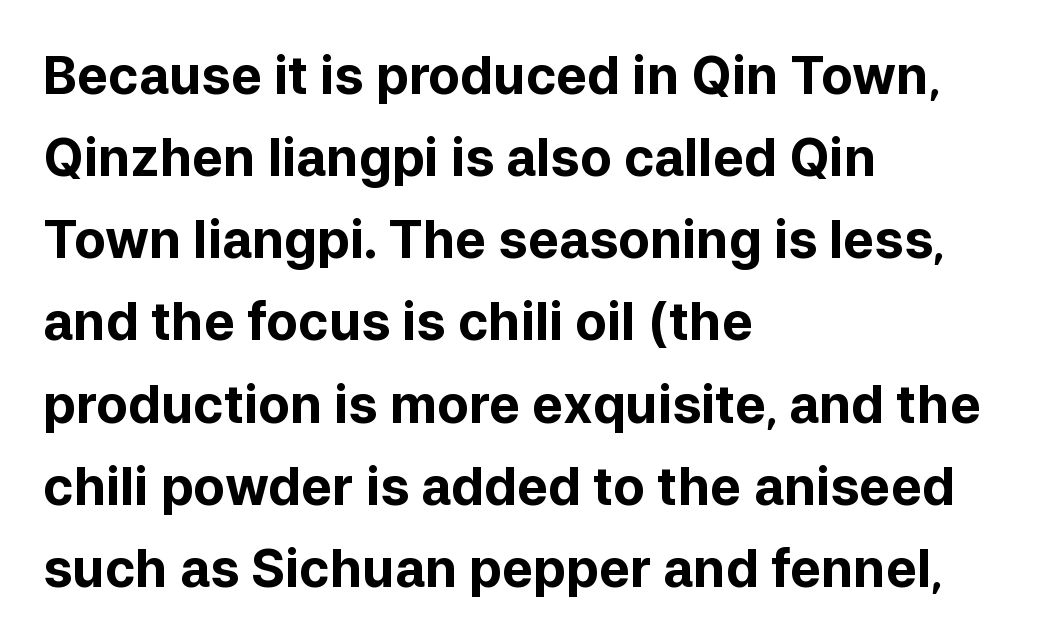
{"serif": "no", "italic": "no", "bold": "yes", "weight": "bold", "width": "normal", "stroke_contrast": "low", "x_height": "medium", "monospaced": "no", "underline": "no", "align": "left", "line_spacing": "normal", "line_spacing_ratio": 1.58, "letter_spacing": "normal", "letter_spacing_em": 0.0, "glyph_px": 52}
